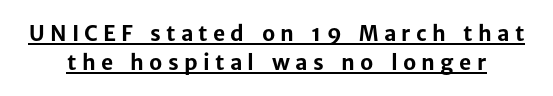
Unlike italic type, these characters show no tilt at all. Beneath each row of characters lies a ruled line. Caption: bold face, heavy strokes. The rendering inserts visible extra space after every character. The passage shown stacks its lines at a standard gap.
